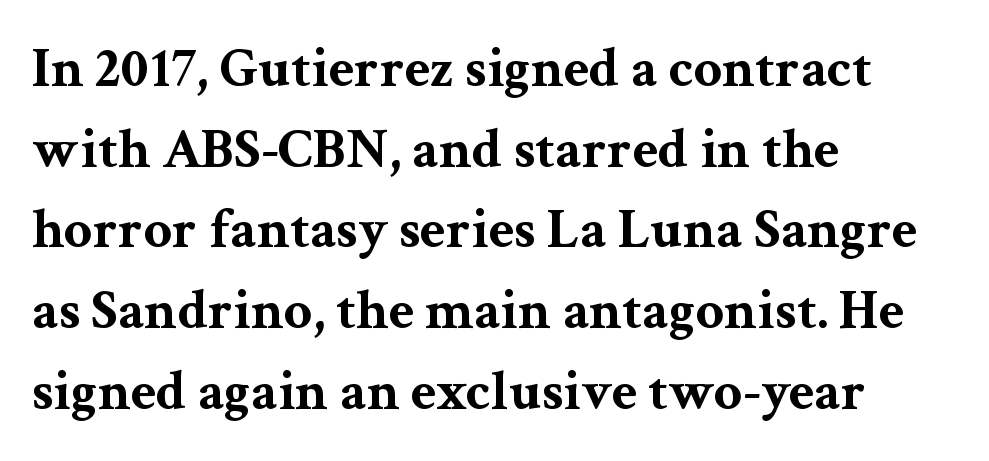
{"serif": "yes", "italic": "no", "bold": "yes", "weight": "bold", "width": "wide", "stroke_contrast": "medium", "x_height": "medium", "monospaced": "no", "underline": "no", "align": "left", "line_spacing": "normal", "line_spacing_ratio": 1.44, "letter_spacing": "normal", "letter_spacing_em": 0.0, "glyph_px": 56}
